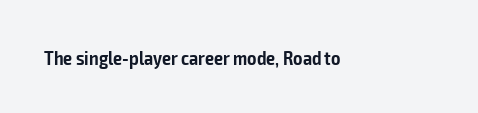
{"italic": "no", "bold": "semi", "underline": "no", "letter_spacing": "normal", "letter_spacing_em": 0.0, "glyph_px": 20}
